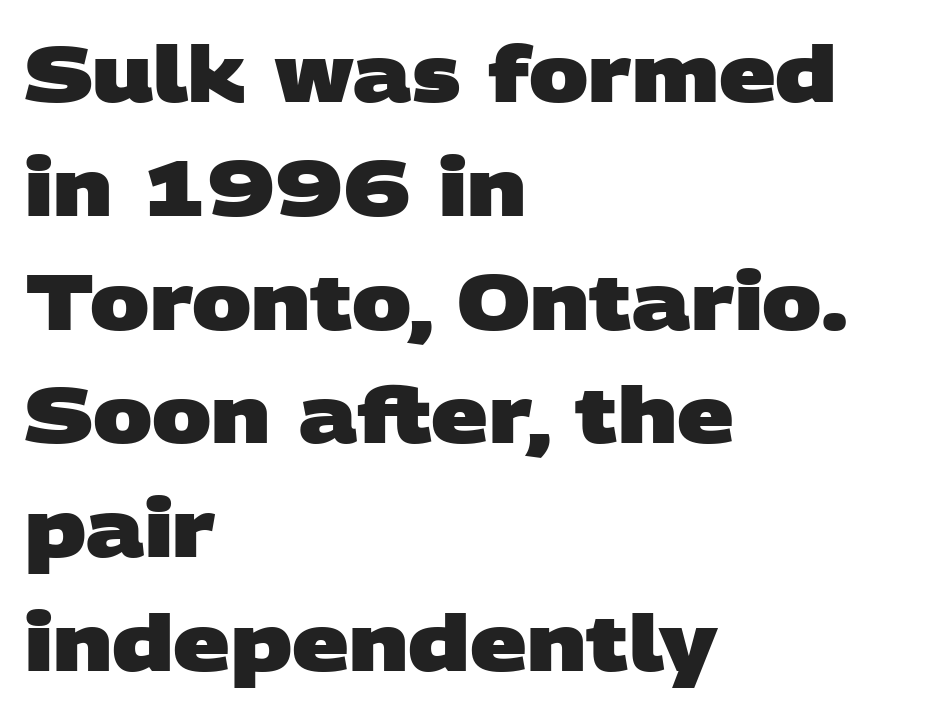
The image shows 79 px heavy, wide sans-serif type; set left-aligned, normal line spacing (1.44x), normal letter spacing, not underlined; low stroke contrast and a large x-height.
